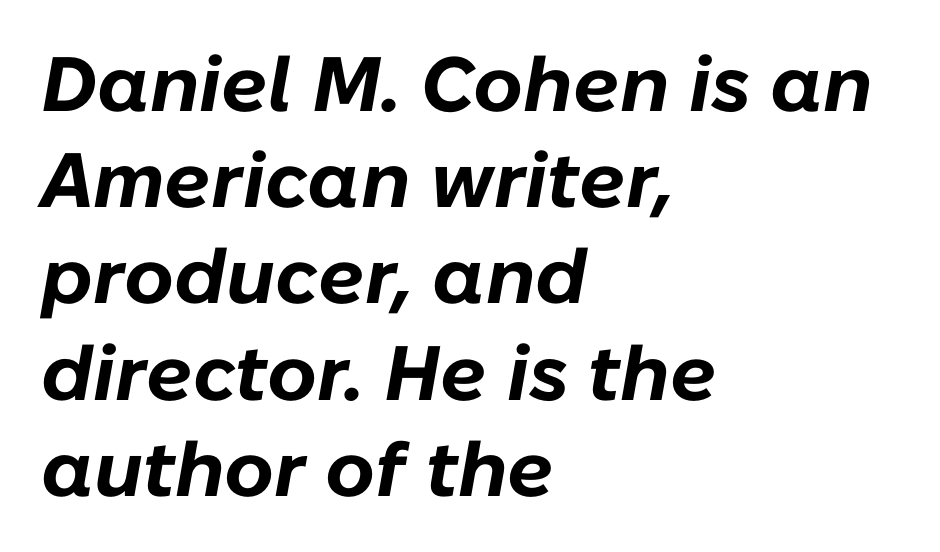
The image shows 77 px bold type, italic (leaning right); set left-aligned, normal line spacing (1.25x), normal letter spacing, not underlined; low stroke contrast and a medium x-height.
